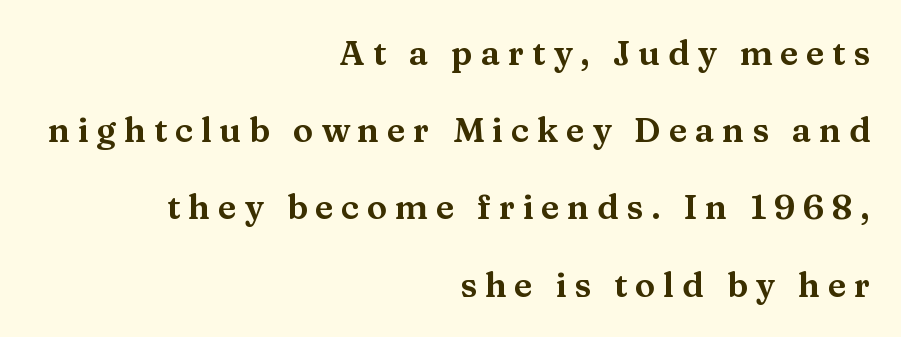
Q: Is the text italic (slanted)? A: No, it is upright.
Q: Is the typeface a serif or a sans-serif typeface? A: Serif.
Q: Is the text underlined? A: No.
Q: How is the paragraph aligned? A: Right-aligned.
Q: Is the spacing between letters normal or unusually wide? A: Unusually wide.
Q: Is the spacing between lines tight, normal or loose? A: Loose.
Q: Width (condensed, normal, or wide)? A: Wide.
Q: Stroke contrast? A: Medium.
Q: x-height? A: Medium.
Q: Monospaced? A: No.
